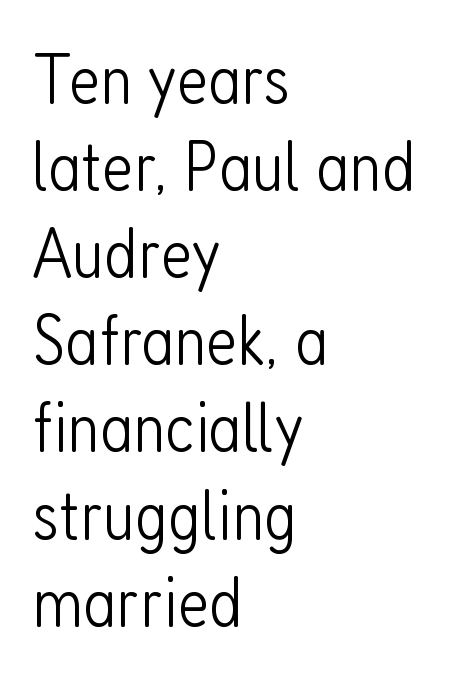
Short note: letters normally spaced. The text block is weighted toward the left margin, trailing off unevenly rightward. These lines are rendered in a variable-pitch font. Counters stay open thanks to moderate or lighter strokes.
